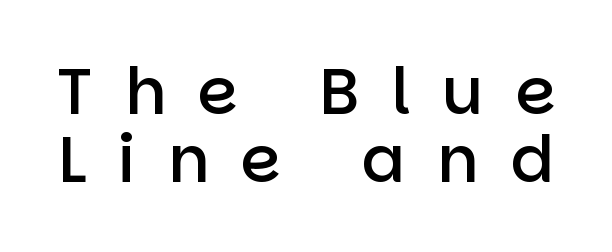
Q: Is the text bold? A: Semi-bold.
Q: Is the text italic (slanted)? A: No, it is upright.
Q: Is the typeface a serif or a sans-serif typeface? A: Sans-serif.
Q: Is the text underlined? A: No.
Q: Is the spacing between letters normal or unusually wide? A: Unusually wide.
Q: Is the spacing between lines tight, normal or loose? A: Tight.
Q: Width (condensed, normal, or wide)? A: Normal.
Q: Stroke contrast? A: Low.
Q: x-height? A: Large.
Q: Monospaced? A: No.
